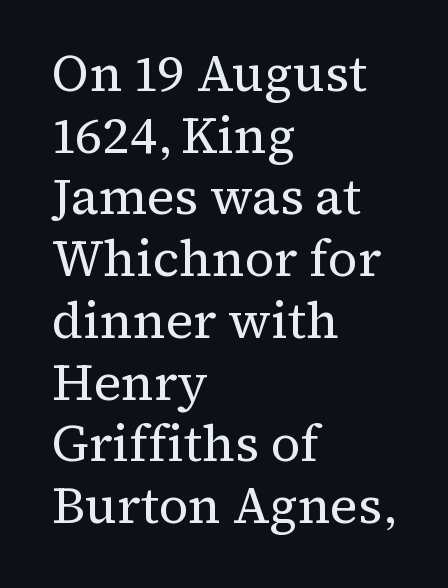
{"serif": "yes", "italic": "no", "bold": "no", "weight": "regular", "width": "normal", "stroke_contrast": "medium", "x_height": "medium", "monospaced": "no", "underline": "no", "align": "left", "line_spacing_ratio": 1.21, "letter_spacing": "normal", "letter_spacing_em": 0.0, "glyph_px": 51}
